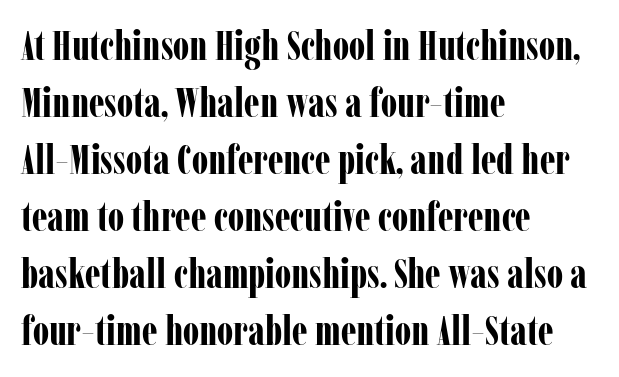
The image shows 41 px bold, condensed serif type, upright; set left-aligned, normal line spacing (1.39x), normal letter spacing, not underlined; low stroke contrast and a medium x-height.
